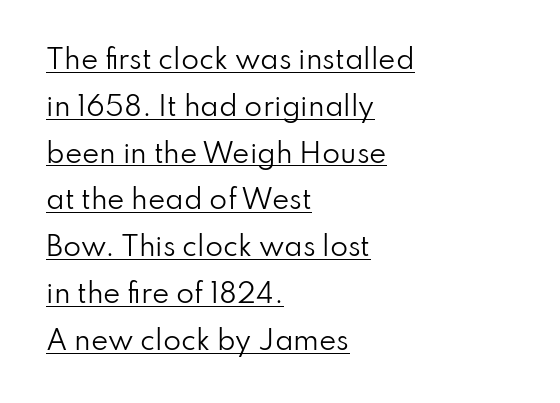
{"italic": "no", "bold": "no", "underline": "yes", "align": "left", "line_spacing_ratio": 1.8, "letter_spacing": "normal", "letter_spacing_em": 0.0, "glyph_px": 26}
